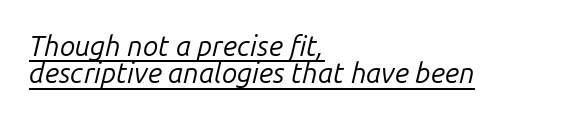
Q: Is the text bold? A: No.
Q: Is the text italic (slanted)? A: Yes, it leans right by about 14 degrees.
Q: Is the text underlined? A: Yes.
Q: How is the paragraph aligned? A: Left-aligned.
Q: Is the spacing between letters normal or unusually wide? A: Normal.
Q: Is the spacing between lines tight, normal or loose? A: Tight.
Q: Width (condensed, normal, or wide)? A: Normal.
Q: Stroke contrast? A: Low.
Q: x-height? A: Medium.
Q: Monospaced? A: No.
